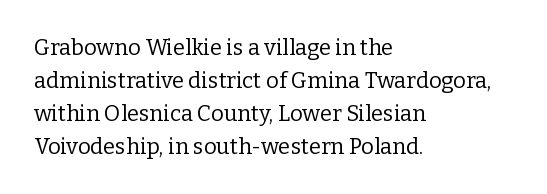
In terms of leading, this rendering sits right in the middle. Quick note: not italic, upright. Stems here are at most as thick as an everyday book face. Letter spacing: default.
